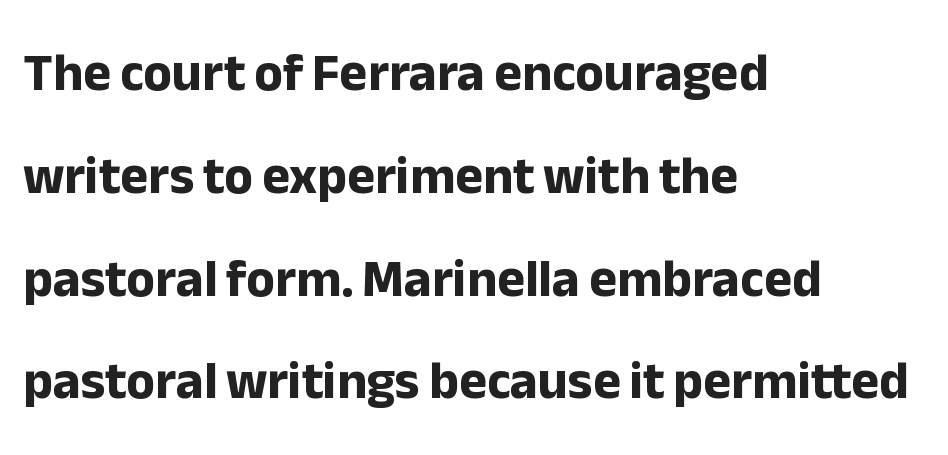
The image shows 53 px bold sans-serif type, upright; set left-aligned, loose line spacing (1.94x), normal letter spacing, not underlined; low stroke contrast and a medium x-height.
